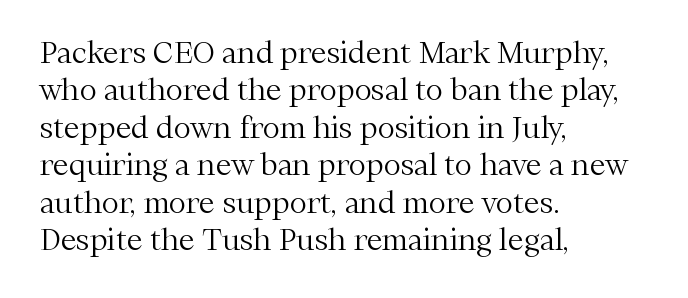
Q: Is the text bold? A: No.
Q: Is the text italic (slanted)? A: No, it is upright.
Q: Is the typeface a serif or a sans-serif typeface? A: Serif.
Q: Is the text underlined? A: No.
Q: How is the paragraph aligned? A: Left-aligned.
Q: Is the spacing between letters normal or unusually wide? A: Normal.
Q: Is the spacing between lines tight, normal or loose? A: Normal.
Q: Width (condensed, normal, or wide)? A: Normal.
Q: Stroke contrast? A: Medium.
Q: x-height? A: Medium.
Q: Monospaced? A: No.
